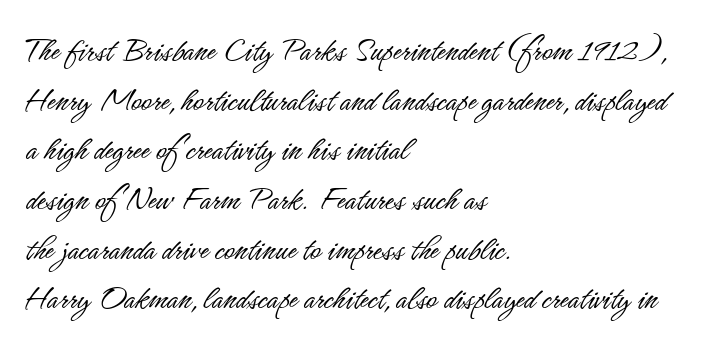
Varying glyph widths throughout — classic text-font behaviour. Just letters on the line, the space beneath them empty. Characters follow at the spacing the type designer built in. A typesetter would call this leading conventional body-copy spacing.
